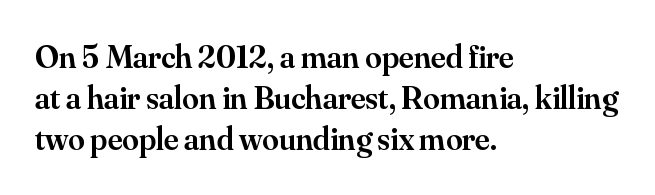
Q: Is the text bold? A: Semi-bold.
Q: Is the text italic (slanted)? A: No, it is upright.
Q: Is the typeface a serif or a sans-serif typeface? A: Serif.
Q: Is the text underlined? A: No.
Q: How is the paragraph aligned? A: Left-aligned.
Q: Is the spacing between letters normal or unusually wide? A: Normal.
Q: Is the spacing between lines tight, normal or loose? A: Normal.
Q: Width (condensed, normal, or wide)? A: Normal.
Q: Stroke contrast? A: Medium.
Q: x-height? A: Small.
Q: Monospaced? A: No.
